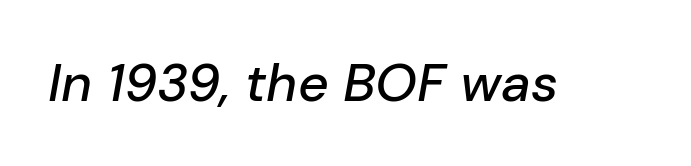
This rendering features lettering with no underline. The whole block is typeset with a tilt. This rendering leaves character spacing at its baseline value. You could not count columns in this text — the font is proportionally spaced.
